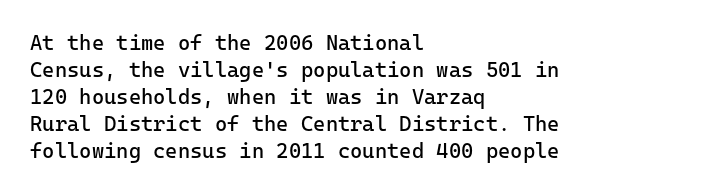
Q: Is the text bold? A: No.
Q: Is the text italic (slanted)? A: No, it is upright.
Q: Is the text underlined? A: No.
Q: How is the paragraph aligned? A: Left-aligned.
Q: Is the spacing between letters normal or unusually wide? A: Normal.
Q: Is the spacing between lines tight, normal or loose? A: Normal.
